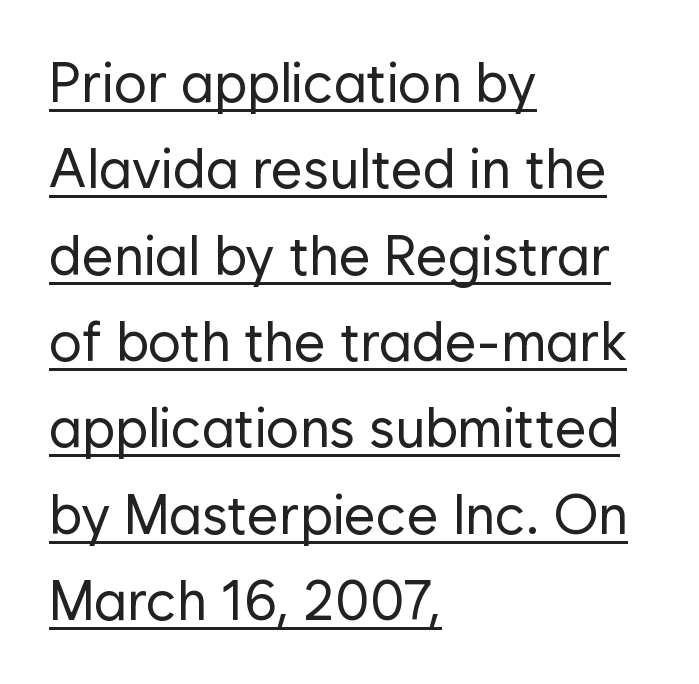
Q: Is the text bold? A: No.
Q: Is the text italic (slanted)? A: No, it is upright.
Q: Is the typeface a serif or a sans-serif typeface? A: Sans-serif.
Q: Is the text underlined? A: Yes.
Q: How is the paragraph aligned? A: Left-aligned.
Q: Is the spacing between letters normal or unusually wide? A: Normal.
Q: Is the spacing between lines tight, normal or loose? A: Normal.
Q: Width (condensed, normal, or wide)? A: Normal.
Q: Stroke contrast? A: Low.
Q: x-height? A: Medium.
Q: Monospaced? A: No.
